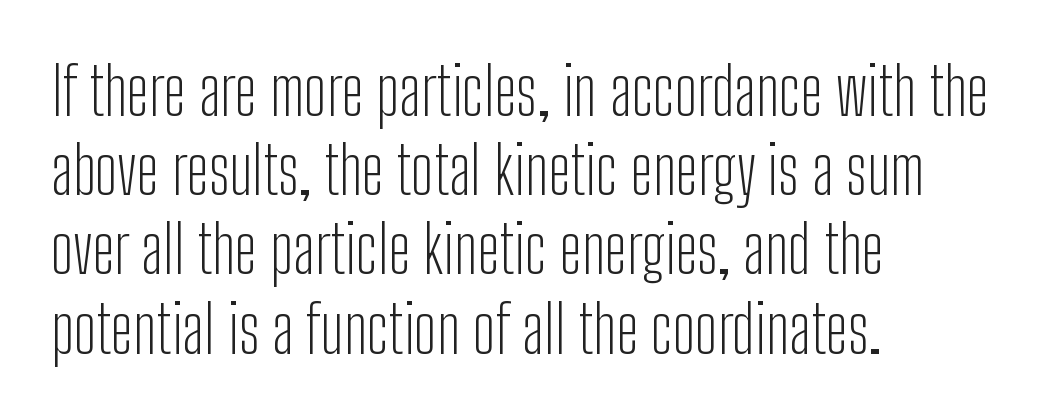
Q: Is the text bold? A: No.
Q: Is the text italic (slanted)? A: No, it is upright.
Q: Is the typeface a serif or a sans-serif typeface? A: Sans-serif.
Q: Is the text underlined? A: No.
Q: How is the paragraph aligned? A: Left-aligned.
Q: Is the spacing between letters normal or unusually wide? A: Normal.
Q: Width (condensed, normal, or wide)? A: Condensed.
Q: Stroke contrast? A: Low.
Q: x-height? A: Medium.
Q: Monospaced? A: No.
